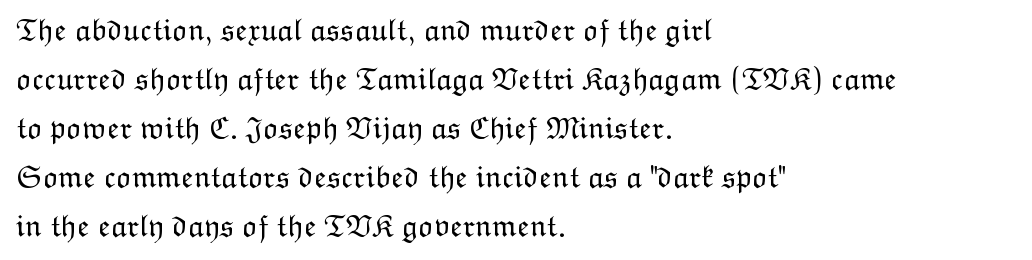
The image shows 32 px light type, upright; set left-aligned, normal line spacing (1.53x), normal letter spacing, not underlined; low stroke contrast and a medium x-height.
